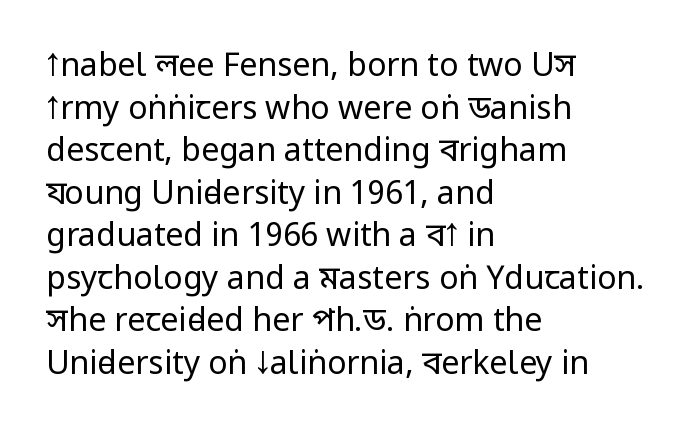
{"serif": "no", "italic": "no", "bold": "no", "weight": "regular", "width": "condensed", "stroke_contrast": "low", "x_height": "large", "monospaced": "no", "underline": "no", "align": "left", "line_spacing": "normal", "line_spacing_ratio": 1.33, "letter_spacing": "normal", "letter_spacing_em": 0.0, "glyph_px": 32}
